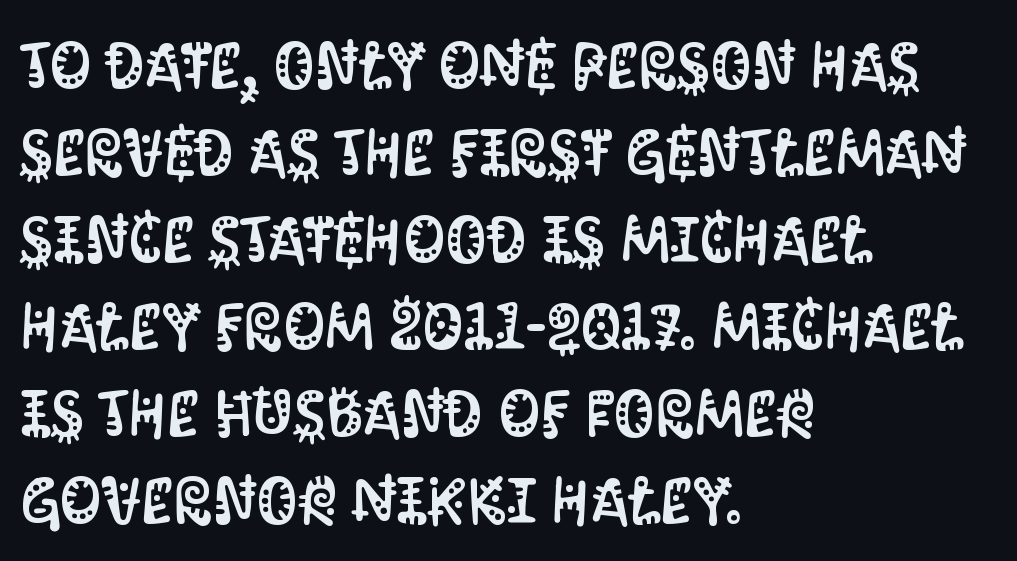
The image shows 65 px condensed sans-serif type, upright; set left-aligned, normal line spacing (1.34x), normal letter spacing, not underlined; medium stroke contrast and a large x-height.
